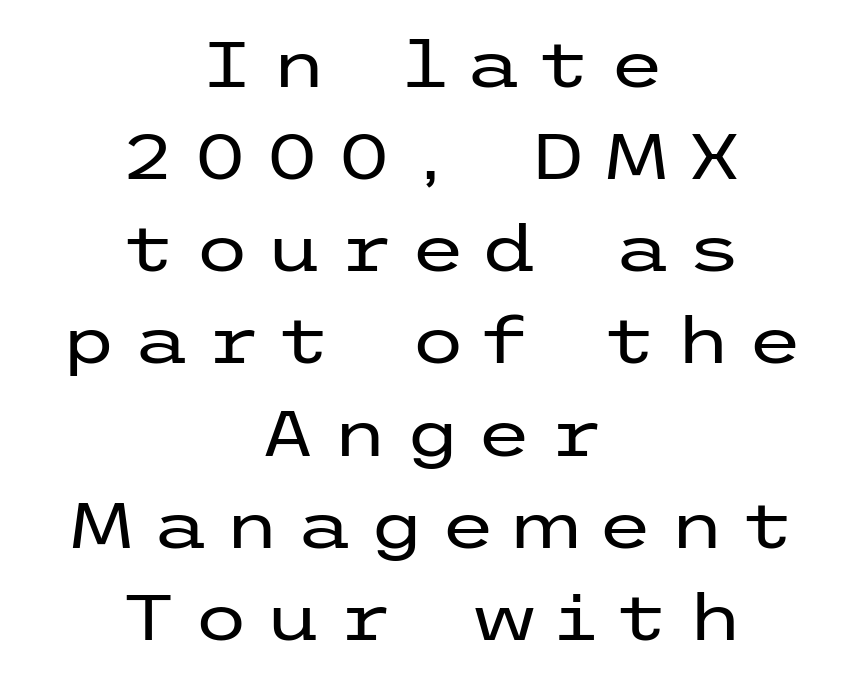
The image shows 64 px regular-weight, wide sans-serif type, upright; set centered, normal line spacing (1.44x), unusually wide letter spacing (+0.25 em), not underlined; low stroke contrast and a medium x-height.
